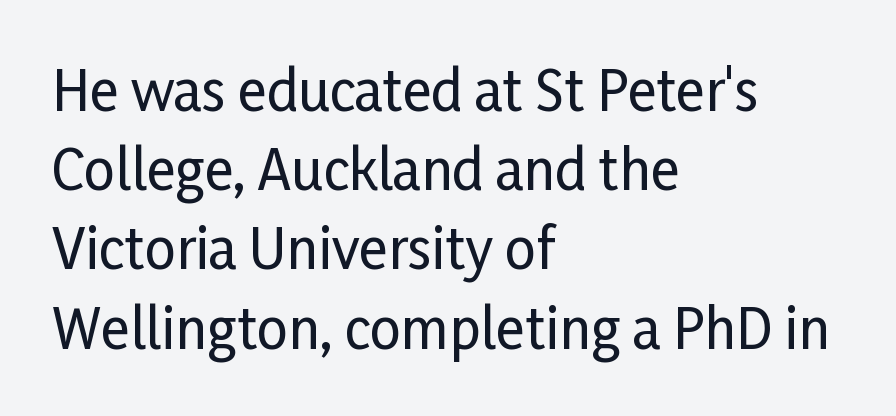
{"serif": "no", "italic": "no", "width": "condensed", "stroke_contrast": "low", "x_height": "medium", "monospaced": "no", "underline": "no", "align": "left", "line_spacing": "normal", "line_spacing_ratio": 1.44, "letter_spacing": "normal", "letter_spacing_em": 0.0, "glyph_px": 55}
